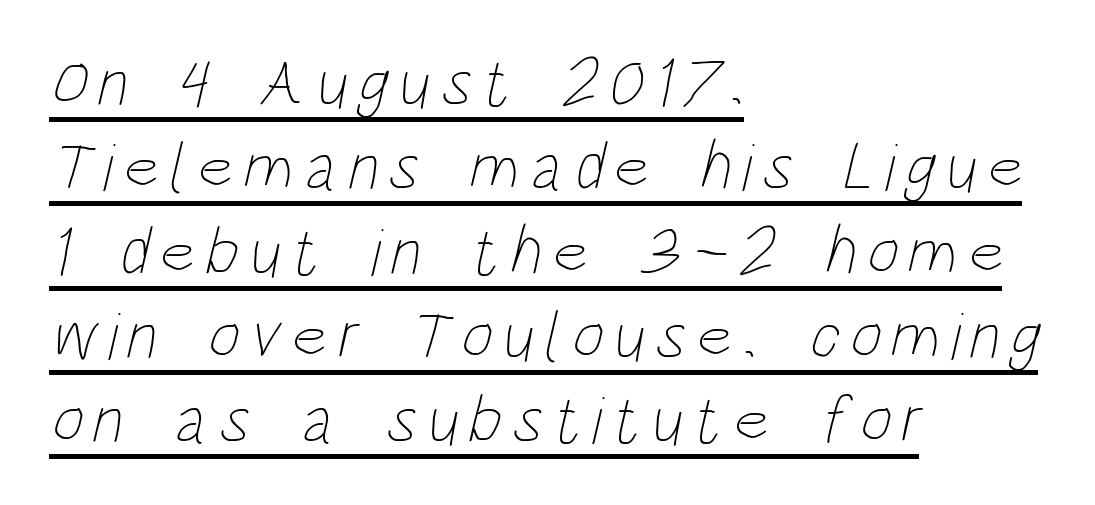
{"bold": "no", "weight": "thin", "width": "condensed", "stroke_contrast": "low", "x_height": "large", "monospaced": "no", "underline": "yes", "align": "left", "line_spacing_ratio": 1.24, "glyph_px": 68}
